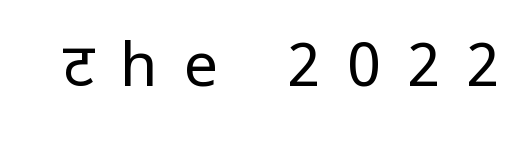
Q: Is the text bold? A: No.
Q: Is the text italic (slanted)? A: No, it is upright.
Q: Is the typeface a serif or a sans-serif typeface? A: Sans-serif.
Q: Is the text underlined? A: No.
Q: Is the spacing between letters normal or unusually wide? A: Unusually wide.
Q: Width (condensed, normal, or wide)? A: Condensed.
Q: Stroke contrast? A: Low.
